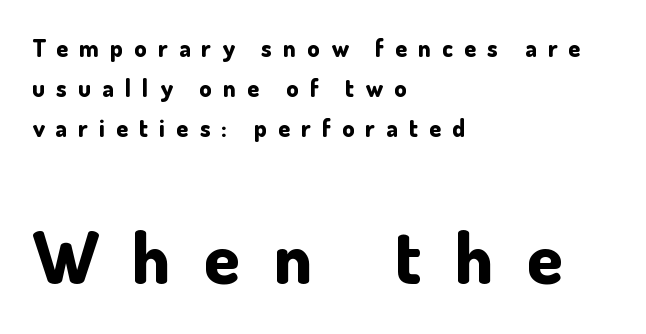
{"serif": "no", "italic": "no", "bold": "yes", "weight": "bold", "width": "normal", "stroke_contrast": "low", "x_height": "small", "monospaced": "no", "underline": "no", "align": "left", "line_spacing": "normal", "line_spacing_ratio": 1.67, "letter_spacing": "wide", "letter_spacing_em": 0.47, "larger_block": "second", "size_ratio": 3.0, "glyph_px": 72}
